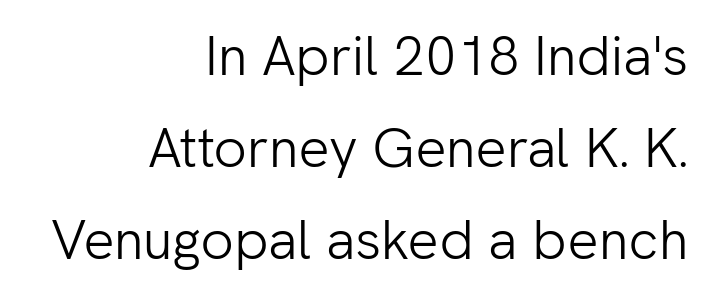
{"serif": "no", "italic": "no", "bold": "no", "weight": "light", "width": "normal", "stroke_contrast": "low", "x_height": "medium", "monospaced": "no", "underline": "no", "align": "right", "line_spacing": "normal", "line_spacing_ratio": 1.67, "letter_spacing": "normal", "letter_spacing_em": 0.0, "glyph_px": 55}
